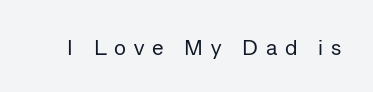
{"italic": "no", "bold": "no", "underline": "no", "letter_spacing": "wide", "letter_spacing_em": 0.35, "glyph_px": 22}
